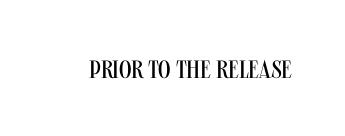
Q: Is the text bold? A: No.
Q: Is the text italic (slanted)? A: No, it is upright.
Q: Is the text underlined? A: No.
Q: Is the spacing between letters normal or unusually wide? A: Normal.
